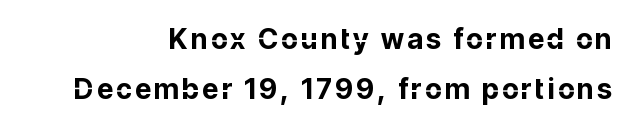
{"serif": "no", "italic": "no", "bold": "yes", "weight": "bold", "width": "normal", "stroke_contrast": "low", "x_height": "medium", "monospaced": "no", "underline": "no", "line_spacing_ratio": 1.77, "glyph_px": 28}
